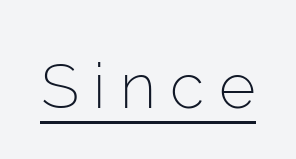
{"serif": "no", "italic": "no", "bold": "no", "weight": "light", "width": "normal", "stroke_contrast": "low", "x_height": "medium", "monospaced": "no", "underline": "yes", "letter_spacing": "wide", "letter_spacing_em": 0.23, "glyph_px": 63}
